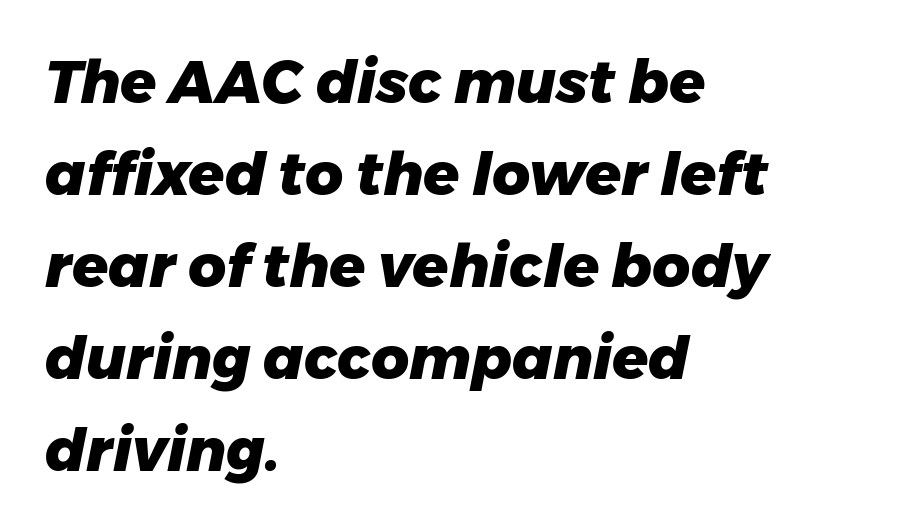
Look at the stroke-to-counter ratio: heavy, a bold. The passage shown is typed in a proportional face where columns would drift. Typeset ragged right — the left edge is the straight one. Regarding leading, the lines here are spaced in the standard way. Only glyphs here, with clear space below each row. The font's italic variant was chosen for this text.
